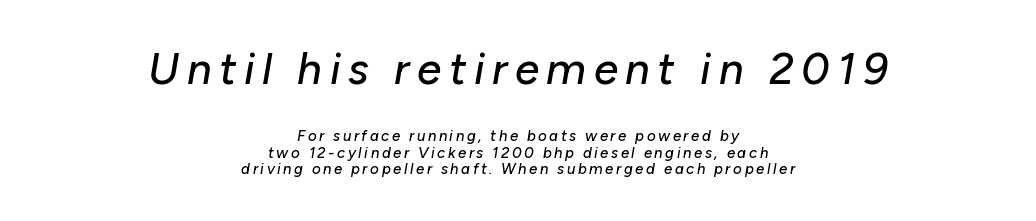
Q: Is the text italic (slanted)? A: Yes, it leans right by about 10 degrees.
Q: Is the text underlined? A: No.
Q: How is the paragraph aligned? A: Centered.
Q: Is the spacing between lines tight, normal or loose? A: Tight.
Q: Which block of text is set in a larger size, the first (top) or the second (bottom)? A: The first (top) one.
Q: Width (condensed, normal, or wide)? A: Normal.
Q: Stroke contrast? A: Low.
Q: x-height? A: Medium.
Q: Monospaced? A: No.
